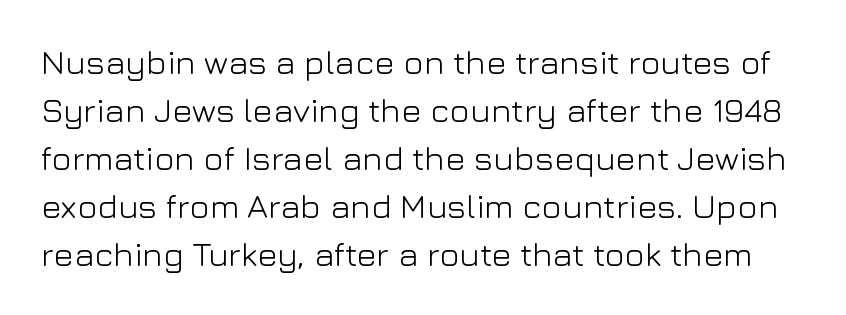
{"serif": "no", "italic": "no", "bold": "no", "weight": "light", "width": "normal", "stroke_contrast": "low", "x_height": "medium", "monospaced": "no", "underline": "no", "line_spacing": "normal", "line_spacing_ratio": 1.41, "letter_spacing": "normal", "letter_spacing_em": 0.0, "glyph_px": 34}
